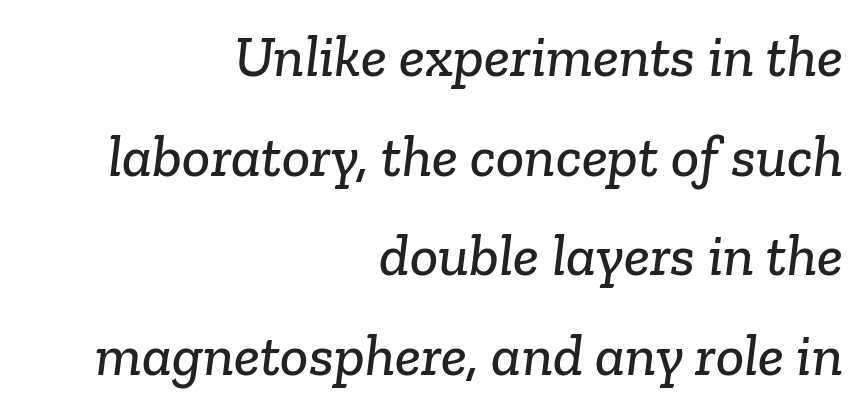
{"serif": "yes", "width": "normal", "stroke_contrast": "low", "x_height": "medium", "monospaced": "no", "underline": "no", "align": "right", "line_spacing": "normal", "line_spacing_ratio": 1.69, "letter_spacing": "normal", "letter_spacing_em": 0.0, "glyph_px": 59}
